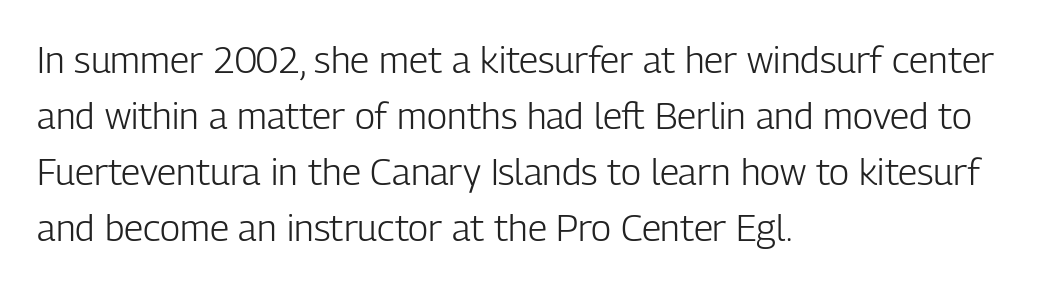
These lines keep a tight, regular rhythm from letter to letter. Each new line begins a customary step beneath the previous one. Varying glyph widths throughout — classic text-font behaviour. Every character sits straight up, as roman type does. Is this a sans? Yes — the strokes have no serifs.
